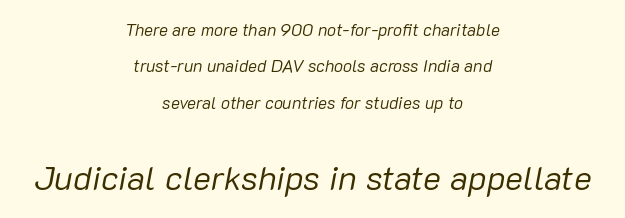
Q: Is the text bold? A: No.
Q: Is the text italic (slanted)? A: Yes, it leans right by about 10 degrees.
Q: Is the text underlined? A: No.
Q: How is the paragraph aligned? A: Centered.
Q: Is the spacing between letters normal or unusually wide? A: Normal.
Q: Is the spacing between lines tight, normal or loose? A: Loose.
Q: Which block of text is set in a larger size, the first (top) or the second (bottom)? A: The second (bottom) one.
Q: Width (condensed, normal, or wide)? A: Normal.
Q: Stroke contrast? A: Low.
Q: x-height? A: Medium.
Q: Monospaced? A: No.
